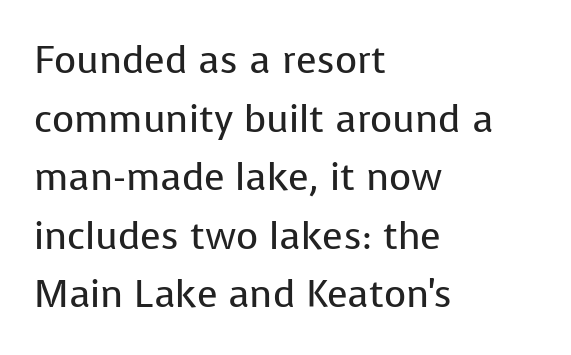
The image shows 38 px regular-weight sans-serif type, upright; set left-aligned, normal line spacing (1.54x), normal letter spacing, not underlined; low stroke contrast and a medium x-height.
